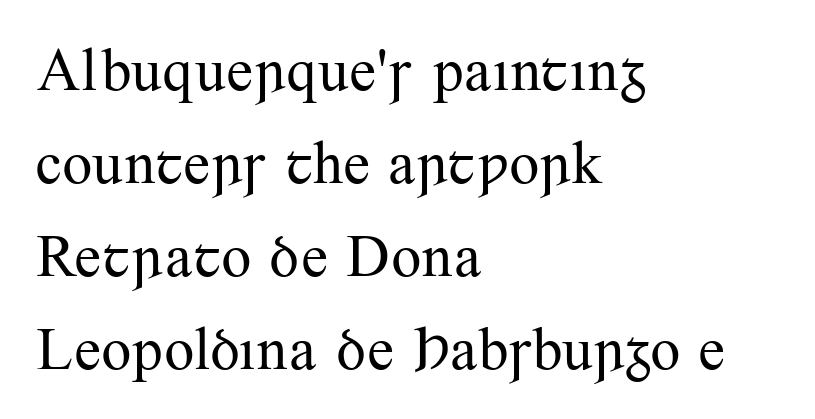
Unlike a clean sans, this face finishes its strokes with serifs. Weight: regular or lighter. What's the leading like? Ordinary, nothing unusual. The rendering keeps characters at their native spacing. Decoration check: the copy has no underline.
